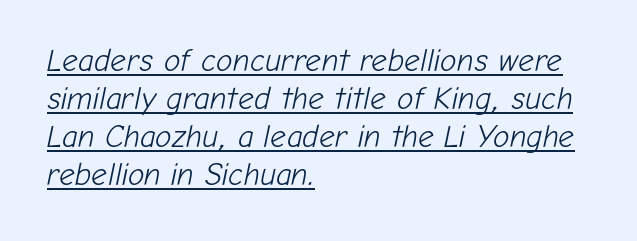
Think of a printed novel: that variable character pitch is what you see here. Words appear dense and cohesive because spacing is normal. The font's italic variant was chosen for this text. Bold? No — there's no thickening of the strokes.
